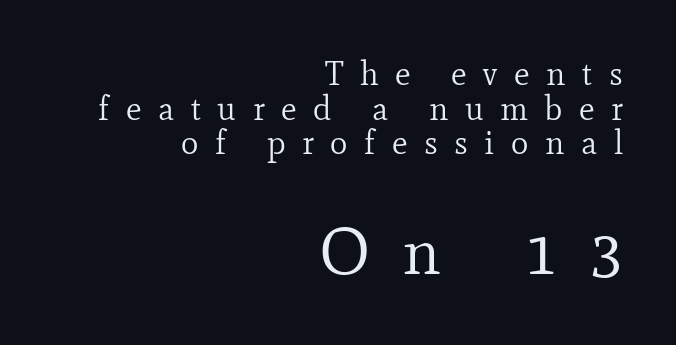
{"serif": "yes", "italic": "no", "bold": "no", "weight": "regular", "width": "normal", "stroke_contrast": "low", "x_height": "small", "monospaced": "no", "underline": "no", "align": "right", "line_spacing": "tight", "line_spacing_ratio": 1.05, "letter_spacing": "wide", "letter_spacing_em": 0.5, "larger_block": "second", "size_ratio": 2.0, "glyph_px": 66}
